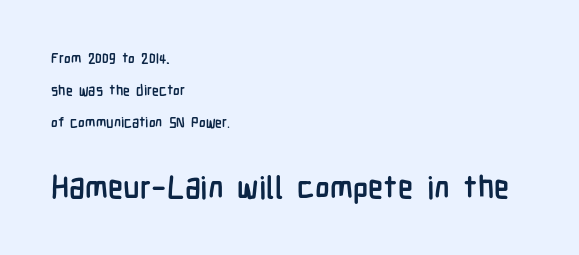
Clear beneath every line of the passage. Italic: no, the glyphs are upright roman. You get the small type first, then a jump to larger type. These lines keep a tight, regular rhythm from letter to letter. The passage is arranged the way most books set body copy — flush left.
